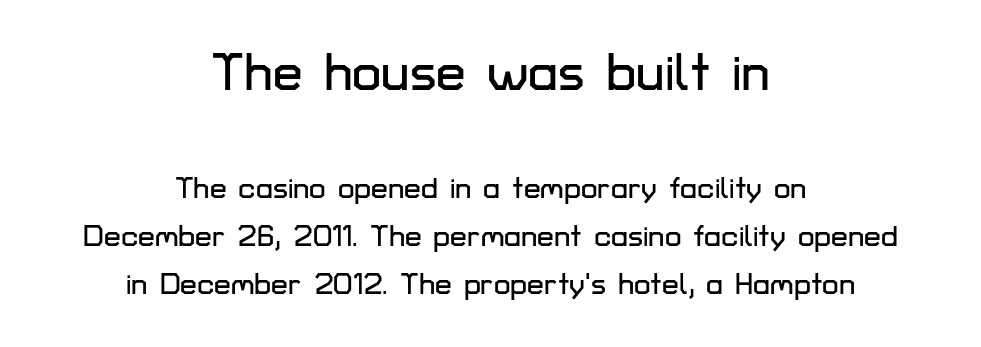
Normally led — the rows are evenly, conventionally spaced. Observe the ordinary spacing: letters are neighbours, not strangers. Larger block? The one above; the one below is distinctly smaller. One-word summary of the alignment: center. Check the space under the baseline: it is left empty. Think of a printed novel: that variable character pitch is what you see here.
